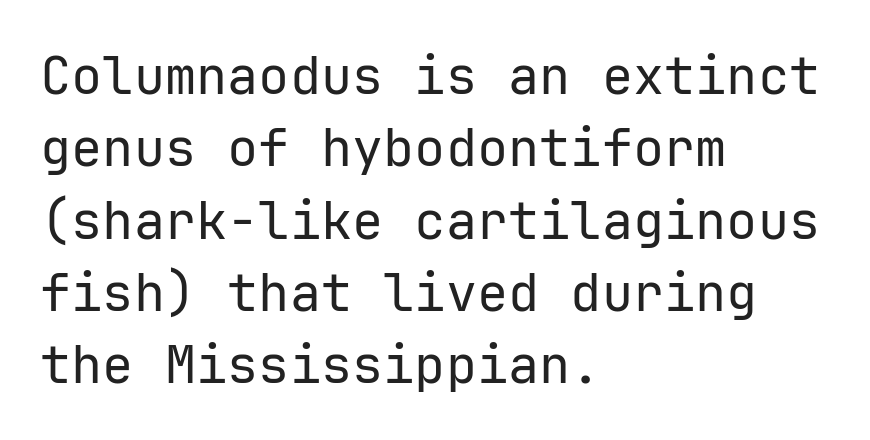
{"serif": "no", "italic": "no", "bold": "no", "weight": "regular", "width": "normal", "stroke_contrast": "low", "x_height": "medium", "monospaced": "yes", "underline": "no", "align": "left", "line_spacing": "normal", "line_spacing_ratio": 1.39, "letter_spacing": "normal", "letter_spacing_em": 0.0, "glyph_px": 52}
